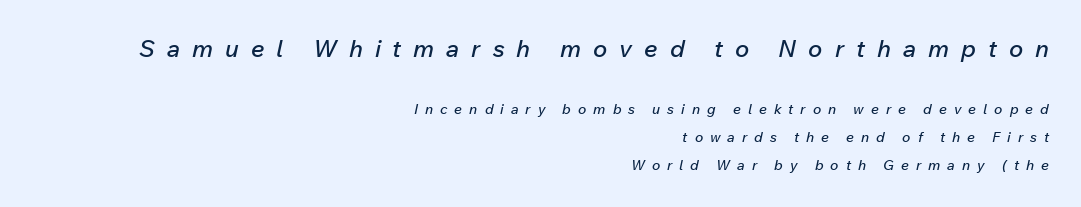
{"italic": "yes", "lean": "right", "slant_degrees": 12, "underline": "no", "align": "right", "line_spacing": "loose", "line_spacing_ratio": 2.0, "letter_spacing": "wide", "letter_spacing_em": 0.5, "larger_block": "first", "size_ratio": 1.71, "glyph_px": 24}
